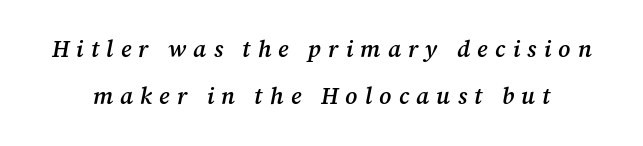
Q: Is the text bold? A: Semi-bold.
Q: Is the text italic (slanted)? A: Yes, it leans right by about 12 degrees.
Q: Is the text underlined? A: No.
Q: Is the spacing between letters normal or unusually wide? A: Unusually wide.
Q: Is the spacing between lines tight, normal or loose? A: Loose.
